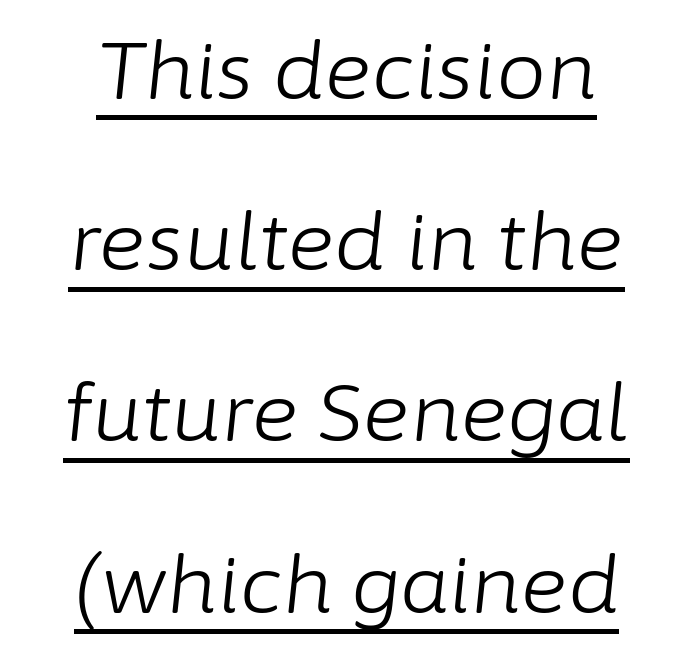
The image shows 80 px light type, italic (leaning right); set centered, loose line spacing (2.14x), normal letter spacing, underlined; low stroke contrast and a medium x-height.
